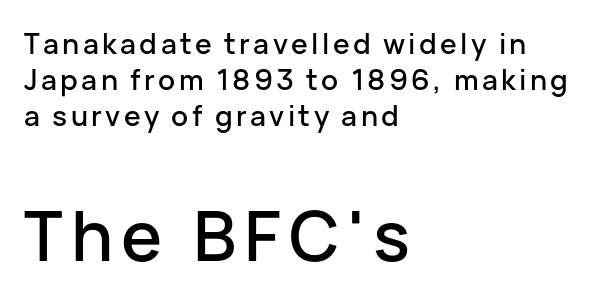
Q: Is the text italic (slanted)? A: No, it is upright.
Q: Is the typeface a serif or a sans-serif typeface? A: Sans-serif.
Q: Is the text underlined? A: No.
Q: How is the paragraph aligned? A: Left-aligned.
Q: Is the spacing between lines tight, normal or loose? A: Normal.
Q: Which block of text is set in a larger size, the first (top) or the second (bottom)? A: The second (bottom) one.
Q: Width (condensed, normal, or wide)? A: Normal.
Q: Stroke contrast? A: Low.
Q: x-height? A: Medium.
Q: Monospaced? A: No.
